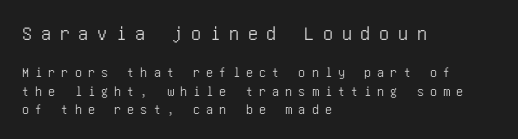
{"italic": "no", "underline": "no", "align": "left", "line_spacing": "normal", "line_spacing_ratio": 1.32, "letter_spacing": "wide", "letter_spacing_em": 0.44, "larger_block": "first", "size_ratio": 1.43, "glyph_px": 20}
